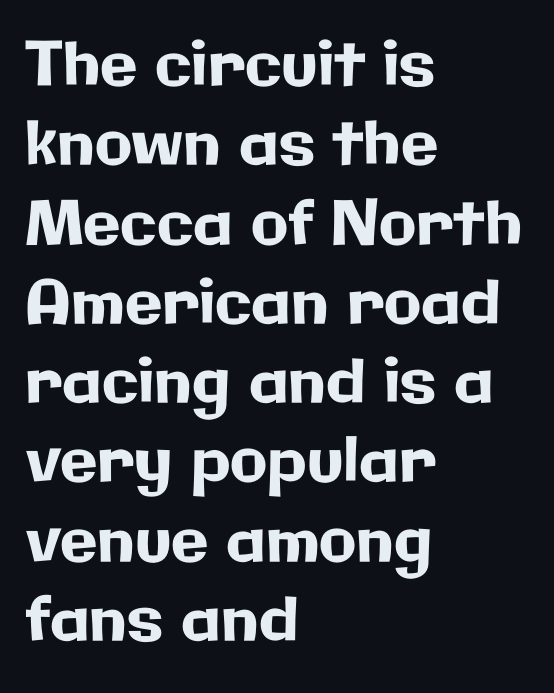
{"serif": "no", "italic": "no", "width": "normal", "stroke_contrast": "low", "x_height": "medium", "monospaced": "no", "underline": "no", "align": "left", "line_spacing": "normal", "line_spacing_ratio": 1.3, "letter_spacing": "normal", "letter_spacing_em": 0.0, "glyph_px": 61}
